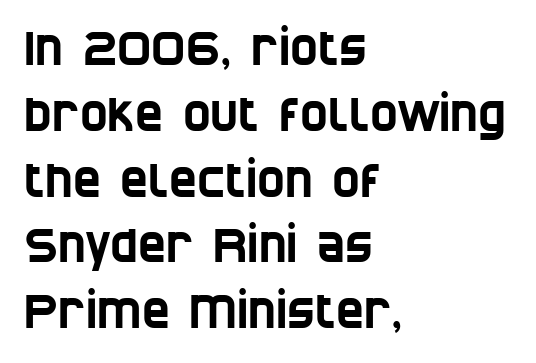
The image shows 47 px condensed sans-serif type; set left-aligned, normal line spacing (1.4x), normal letter spacing, not underlined; low stroke contrast and a large x-height.
